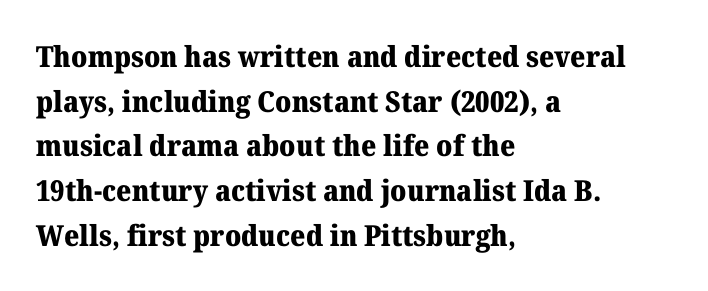
{"serif": "yes", "italic": "no", "bold": "yes", "weight": "heavy", "width": "normal", "stroke_contrast": "medium", "x_height": "medium", "monospaced": "no", "underline": "no", "align": "left", "line_spacing": "normal", "line_spacing_ratio": 1.54, "letter_spacing": "normal", "letter_spacing_em": 0.0, "glyph_px": 29}
